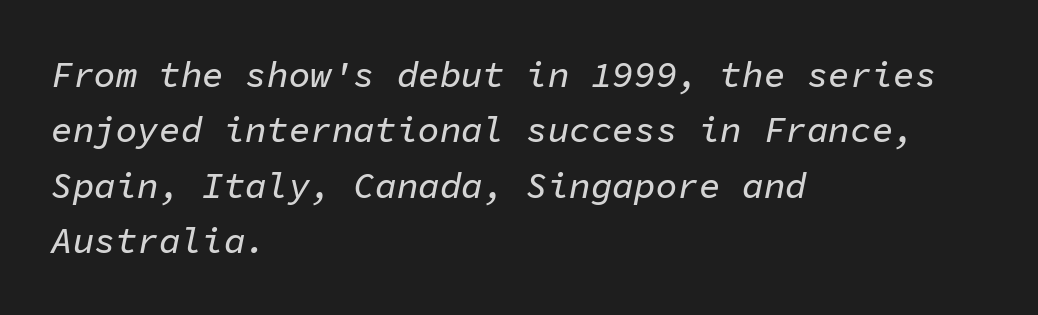
{"italic": "yes", "lean": "right", "slant_degrees": 11, "width": "normal", "stroke_contrast": "low", "x_height": "medium", "monospaced": "yes", "underline": "no", "align": "left", "line_spacing": "normal", "line_spacing_ratio": 1.54, "letter_spacing": "normal", "letter_spacing_em": 0.0, "glyph_px": 36}
